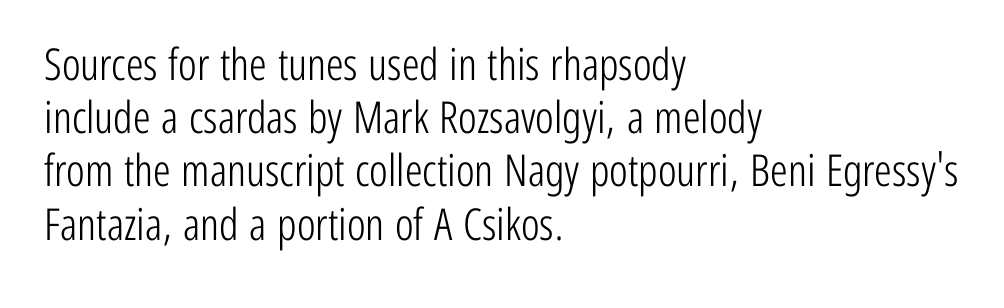
The image shows 44 px light, condensed sans-serif type, upright; set left-aligned, line spacing 1.21x, normal letter spacing, not underlined; low stroke contrast and a medium x-height.
